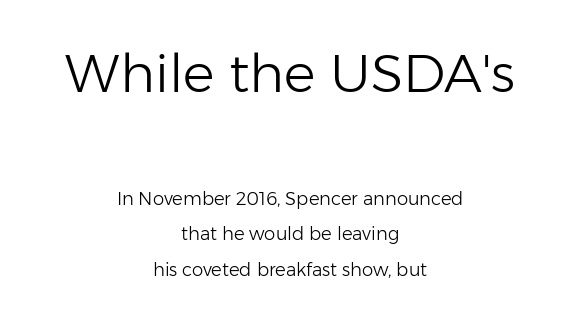
Q: Is the text bold? A: No.
Q: Is the text italic (slanted)? A: No, it is upright.
Q: Is the typeface a serif or a sans-serif typeface? A: Sans-serif.
Q: Is the text underlined? A: No.
Q: How is the paragraph aligned? A: Centered.
Q: Is the spacing between letters normal or unusually wide? A: Normal.
Q: Is the spacing between lines tight, normal or loose? A: Loose.
Q: Which block of text is set in a larger size, the first (top) or the second (bottom)? A: The first (top) one.
Q: Width (condensed, normal, or wide)? A: Normal.
Q: Stroke contrast? A: Low.
Q: x-height? A: Medium.
Q: Monospaced? A: No.
